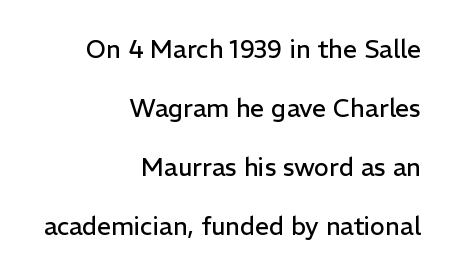
{"italic": "no", "bold": "no", "underline": "no", "align": "right", "line_spacing": "loose", "line_spacing_ratio": 2.36, "letter_spacing": "normal", "letter_spacing_em": 0.0, "glyph_px": 25}
